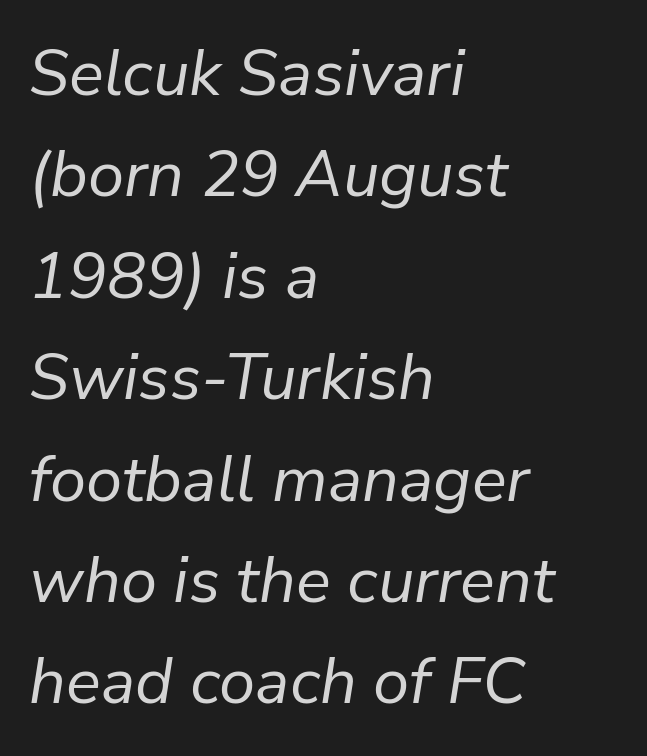
Q: Is the text bold? A: No.
Q: Is the text italic (slanted)? A: Yes, it leans right by about 9 degrees.
Q: Is the text underlined? A: No.
Q: How is the paragraph aligned? A: Left-aligned.
Q: Is the spacing between letters normal or unusually wide? A: Normal.
Q: Is the spacing between lines tight, normal or loose? A: Normal.
Q: Width (condensed, normal, or wide)? A: Normal.
Q: Stroke contrast? A: Low.
Q: x-height? A: Medium.
Q: Monospaced? A: No.
